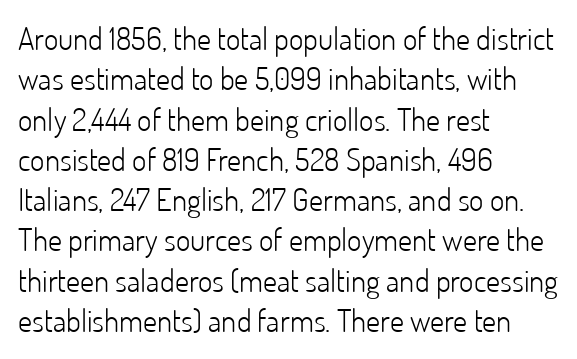
Q: Is the text bold? A: No.
Q: Is the text italic (slanted)? A: No, it is upright.
Q: Is the typeface a serif or a sans-serif typeface? A: Sans-serif.
Q: Is the text underlined? A: No.
Q: How is the paragraph aligned? A: Left-aligned.
Q: Is the spacing between letters normal or unusually wide? A: Normal.
Q: Is the spacing between lines tight, normal or loose? A: Normal.
Q: Width (condensed, normal, or wide)? A: Normal.
Q: Stroke contrast? A: Low.
Q: x-height? A: Small.
Q: Monospaced? A: No.
